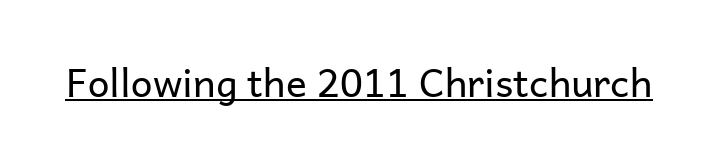
The image shows 39 px regular-weight sans-serif type, upright; set normal letter spacing, underlined; low stroke contrast and a medium x-height.
